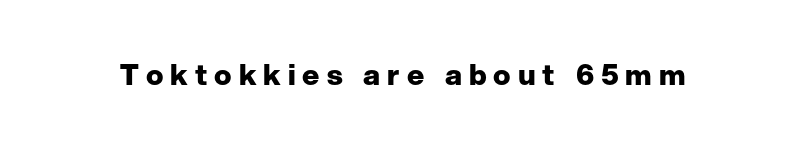
{"serif": "no", "italic": "no", "bold": "yes", "weight": "heavy", "width": "normal", "stroke_contrast": "low", "x_height": "medium", "monospaced": "no", "underline": "no", "letter_spacing": "wide", "letter_spacing_em": 0.24, "glyph_px": 29}
